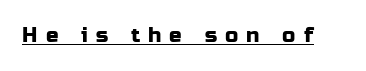
Q: Is the text italic (slanted)? A: No, it is upright.
Q: Is the text underlined? A: Yes.
Q: Is the spacing between letters normal or unusually wide? A: Unusually wide.
